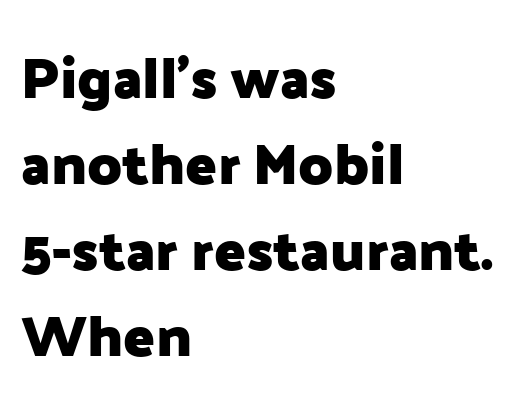
Q: Is the text bold? A: Yes.
Q: Is the text italic (slanted)? A: No, it is upright.
Q: Is the typeface a serif or a sans-serif typeface? A: Sans-serif.
Q: Is the text underlined? A: No.
Q: How is the paragraph aligned? A: Left-aligned.
Q: Is the spacing between letters normal or unusually wide? A: Normal.
Q: Is the spacing between lines tight, normal or loose? A: Normal.
Q: Width (condensed, normal, or wide)? A: Normal.
Q: Stroke contrast? A: Low.
Q: x-height? A: Medium.
Q: Monospaced? A: No.
